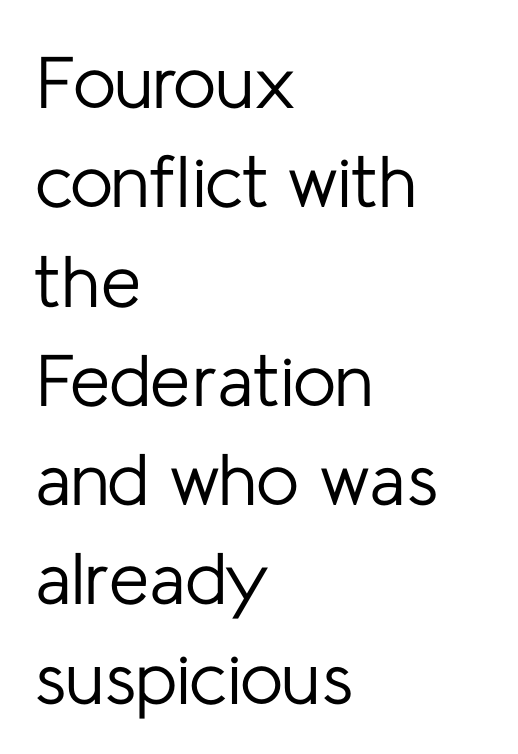
Q: Is the text bold? A: No.
Q: Is the text italic (slanted)? A: No, it is upright.
Q: Is the typeface a serif or a sans-serif typeface? A: Sans-serif.
Q: Is the text underlined? A: No.
Q: How is the paragraph aligned? A: Left-aligned.
Q: Is the spacing between letters normal or unusually wide? A: Normal.
Q: Is the spacing between lines tight, normal or loose? A: Normal.
Q: Width (condensed, normal, or wide)? A: Normal.
Q: Stroke contrast? A: Low.
Q: x-height? A: Medium.
Q: Monospaced? A: No.
